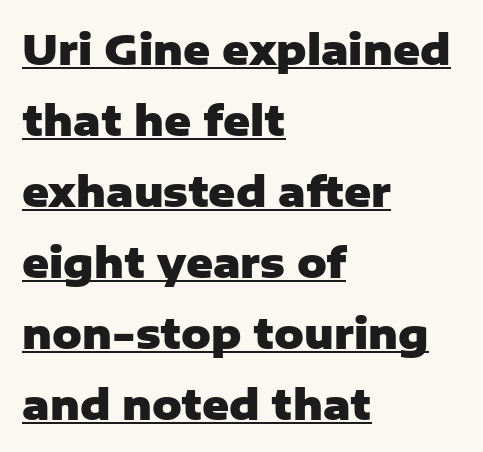
Does the weight exceed regular? Yes, all the way to bold. A classic flush-left, rag-right setting is used for this passage. Think of a printed novel: that variable character pitch is what you see here. Nothing sits at the stroke ends, so this counts as sans-serif. Check the space under the baseline: a stroke is drawn there. This rendering leaves character spacing at its baseline value.
